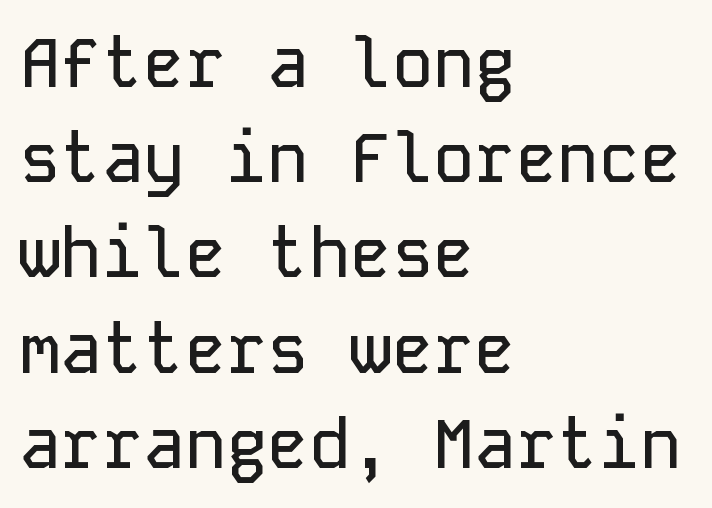
{"serif": "no", "italic": "no", "width": "normal", "stroke_contrast": "low", "x_height": "medium", "monospaced": "yes", "underline": "no", "align": "left", "line_spacing": "normal", "line_spacing_ratio": 1.38, "letter_spacing": "normal", "letter_spacing_em": 0.0, "glyph_px": 69}
